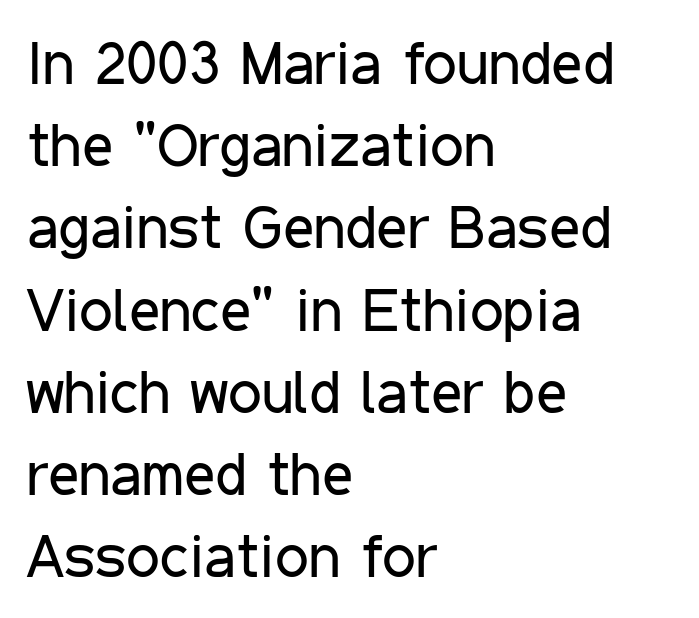
The image shows 60 px regular-weight, condensed sans-serif type, upright; set left-aligned, normal line spacing (1.37x), normal letter spacing, not underlined; low stroke contrast and a medium x-height.
